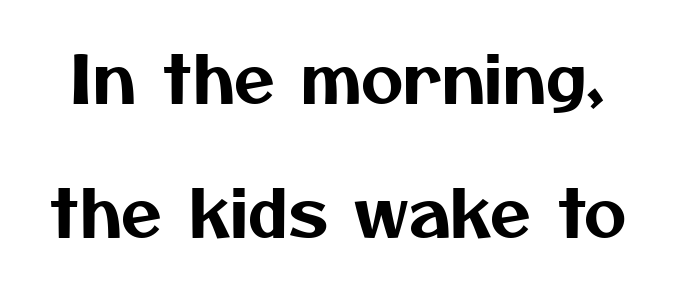
Q: Is the typeface a serif or a sans-serif typeface? A: Sans-serif.
Q: Is the text underlined? A: No.
Q: Is the spacing between letters normal or unusually wide? A: Normal.
Q: Is the spacing between lines tight, normal or loose? A: Loose.
Q: Width (condensed, normal, or wide)? A: Normal.
Q: Stroke contrast? A: Medium.
Q: x-height? A: Medium.
Q: Monospaced? A: No.
